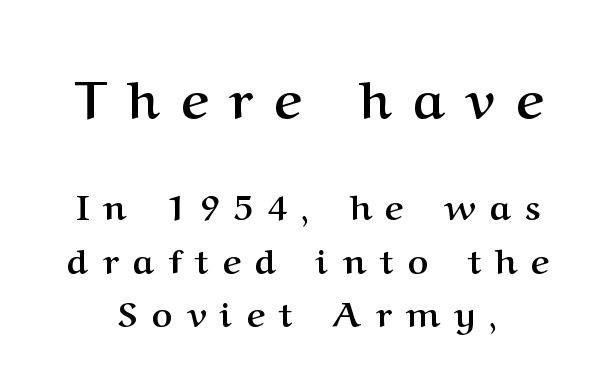
Q: Is the text bold? A: Yes.
Q: Is the text italic (slanted)? A: No, it is upright.
Q: Is the typeface a serif or a sans-serif typeface? A: Serif.
Q: Is the text underlined? A: No.
Q: Is the spacing between letters normal or unusually wide? A: Unusually wide.
Q: Is the spacing between lines tight, normal or loose? A: Normal.
Q: Which block of text is set in a larger size, the first (top) or the second (bottom)? A: The first (top) one.
Q: Width (condensed, normal, or wide)? A: Normal.
Q: Stroke contrast? A: Medium.
Q: x-height? A: Medium.
Q: Monospaced? A: No.
